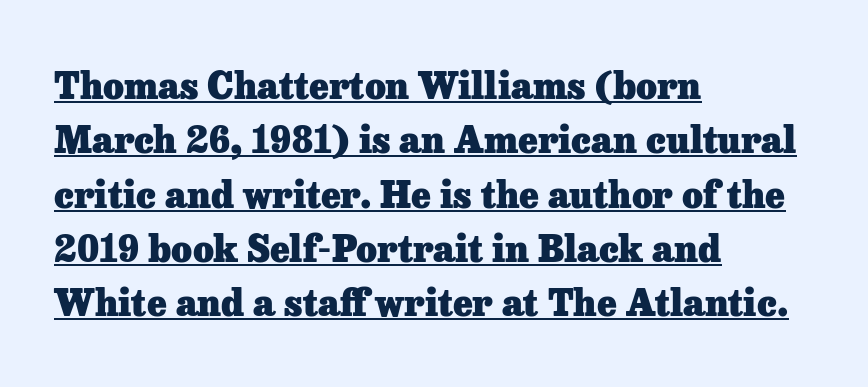
{"serif": "yes", "italic": "no", "bold": "yes", "weight": "heavy", "width": "normal", "stroke_contrast": "low", "x_height": "medium", "monospaced": "no", "underline": "yes", "align": "left", "line_spacing": "normal", "line_spacing_ratio": 1.51, "letter_spacing": "normal", "letter_spacing_em": 0.0, "glyph_px": 36}
